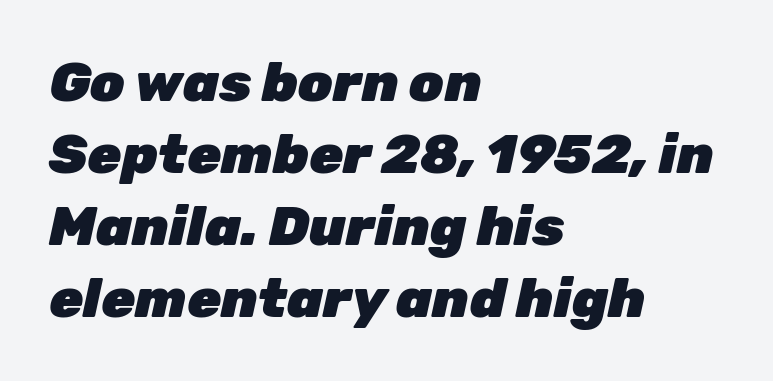
{"italic": "yes", "lean": "right", "slant_degrees": 12, "bold": "yes", "weight": "heavy", "width": "normal", "stroke_contrast": "low", "x_height": "medium", "monospaced": "no", "underline": "no", "align": "left", "line_spacing": "normal", "line_spacing_ratio": 1.31, "letter_spacing": "normal", "letter_spacing_em": 0.0, "glyph_px": 55}
